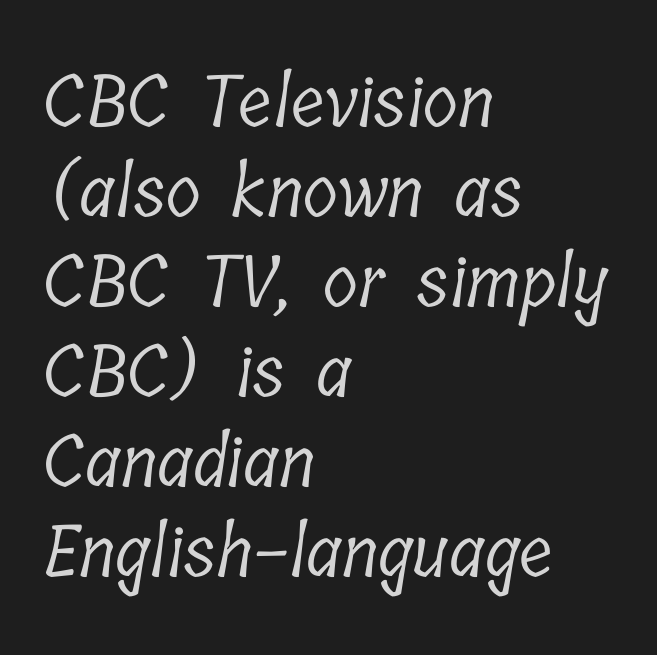
Weight: regular or lighter. Rule under the text: the space is simply empty. Compared with a centered layout, this one pins lines to the left instead. What kind of face is this? One with serifs.
